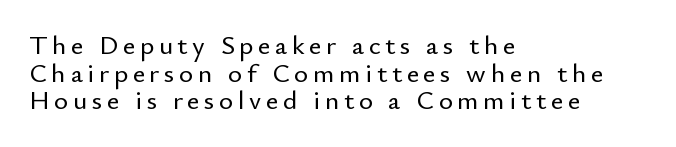
Letters rest on an invisible, unmarked baseline. What's the leading like? Squeezed, with rows nearly overlapping. If you drew a line through each stem, it would be perfectly vertical. Caption: multi-line text, flush left, ragged right.
